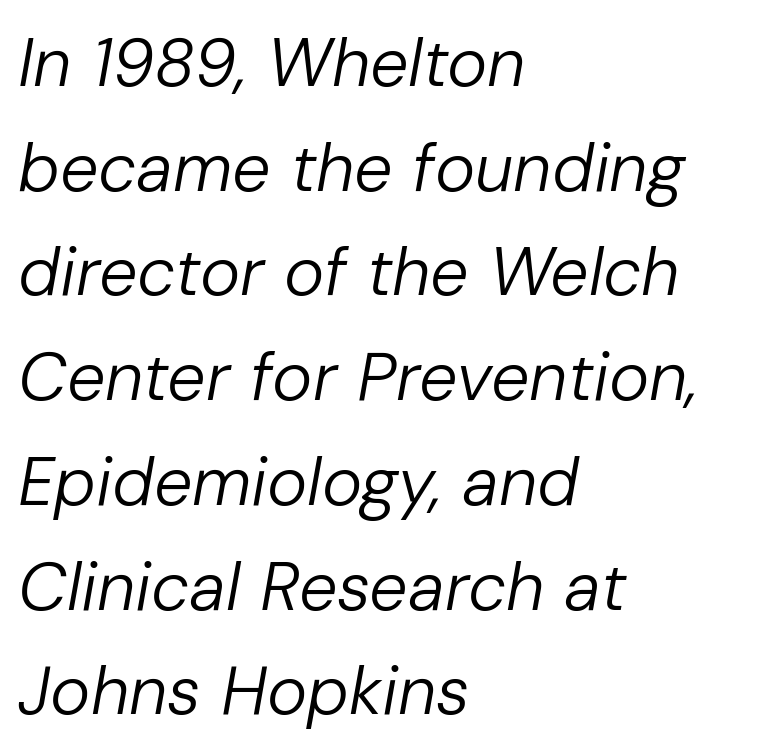
{"italic": "yes", "lean": "right", "slant_degrees": 10, "bold": "no", "weight": "regular", "width": "normal", "stroke_contrast": "low", "x_height": "medium", "monospaced": "no", "underline": "no", "align": "left", "line_spacing": "normal", "line_spacing_ratio": 1.54, "letter_spacing": "normal", "letter_spacing_em": 0.0, "glyph_px": 68}
